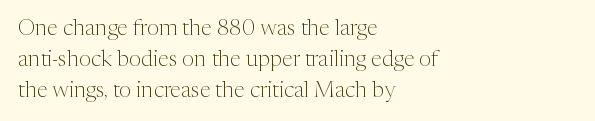
Summary of vertical rhythm: regular, with standard interline spacing. Short note: letters normally spaced. The font's upright variant was chosen for this text. Casual observation: everything's shoved over to the left.
